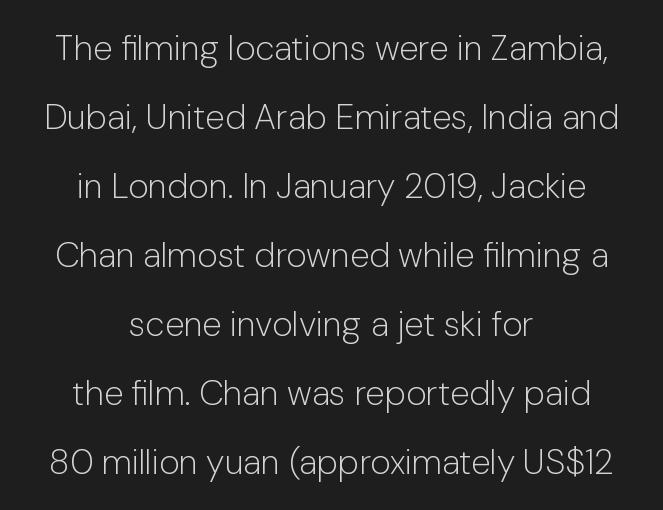
Q: Is the text bold? A: No.
Q: Is the text italic (slanted)? A: No, it is upright.
Q: Is the typeface a serif or a sans-serif typeface? A: Sans-serif.
Q: Is the text underlined? A: No.
Q: How is the paragraph aligned? A: Centered.
Q: Is the spacing between letters normal or unusually wide? A: Normal.
Q: Is the spacing between lines tight, normal or loose? A: Loose.
Q: Width (condensed, normal, or wide)? A: Normal.
Q: Stroke contrast? A: Low.
Q: x-height? A: Medium.
Q: Monospaced? A: No.
